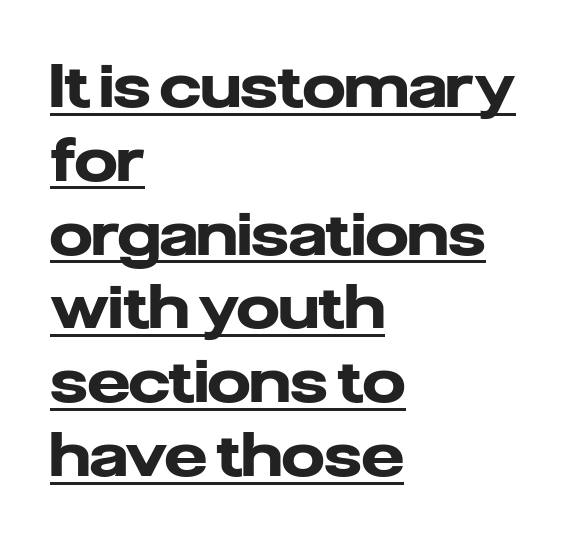
Looks like someone drew a line under every word here. These lines keep a tight, regular rhythm from letter to letter. Nope, no serifs anywhere on these letters. The setting favours the left margin, as ordinary paragraphs usually do. Note the varied advance widths — an 'i' is clearly narrower than an 'm'.
